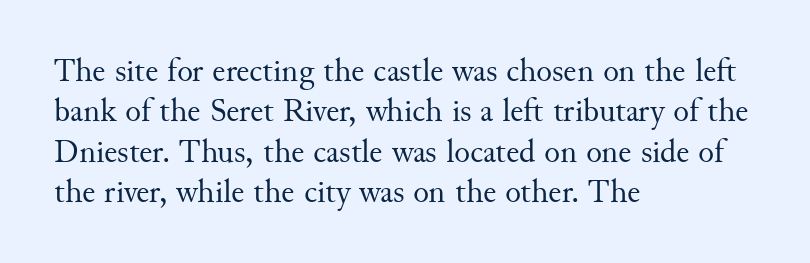
{"serif": "yes", "italic": "no", "bold": "no", "weight": "regular", "width": "normal", "stroke_contrast": "medium", "x_height": "small", "monospaced": "no", "underline": "no", "align": "left", "line_spacing_ratio": 1.22, "letter_spacing": "normal", "letter_spacing_em": 0.0, "glyph_px": 33}
